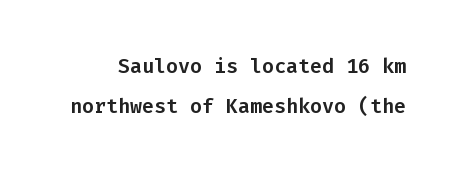
Students, note that the glyphs here touch the page at normal intervals. You could fit nearly another row in the gap between these rows. When letters stand straight like this, we call the style roman or upright. The space directly below the letters is spotless.
